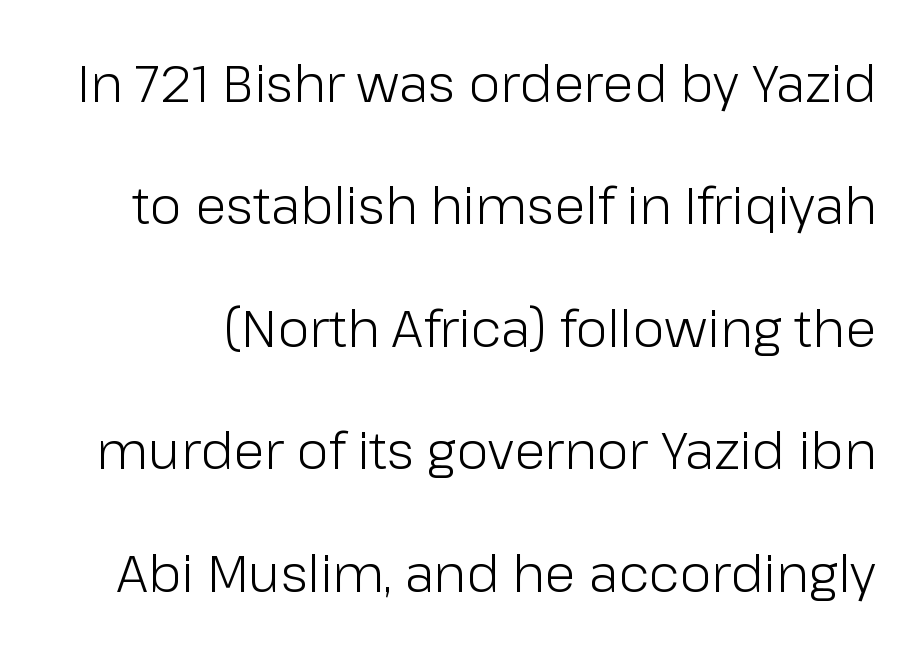
{"serif": "no", "italic": "no", "bold": "no", "weight": "light", "width": "normal", "stroke_contrast": "low", "x_height": "medium", "monospaced": "no", "underline": "no", "line_spacing": "loose", "line_spacing_ratio": 2.4, "letter_spacing": "normal", "letter_spacing_em": 0.0, "glyph_px": 51}
